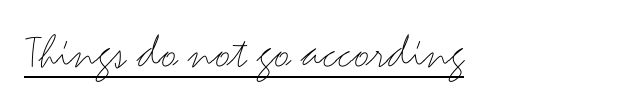
The image shows 49 px thin, wide sans-serif type; set normal letter spacing, underlined; medium stroke contrast and a small x-height.
